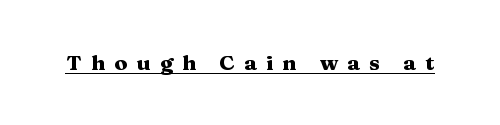
Stroke thickness is high; the sample reads as a true bold. Does a line run under the words? Yes, clearly. Posture: vertical. Caption: expanded tracking, letters set apart.
